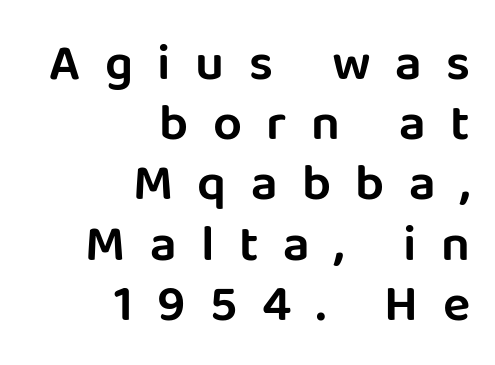
Type without underlining. This sample uses expanded letter spacing, leaving extra air between glyphs. A student would call this right alignment; a typographer would say flush right, rag left. Serifs: no, the terminals of the letterforms are clean. The lettering stays uniformly vertical, giving the passage a roman look. The letters advance in unequal steps, a hallmark of proportional type.
